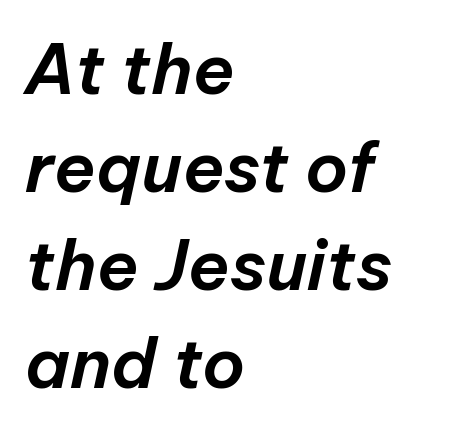
The image shows 69 px text type, italic (leaning right); set left-aligned, normal line spacing (1.42x), normal letter spacing, not underlined; low stroke contrast and a medium x-height.
